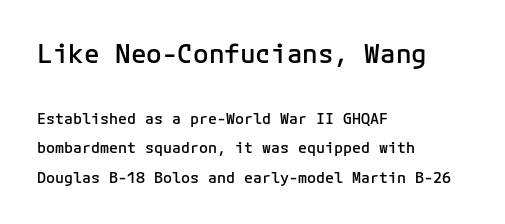
The image shows 26 px text type, upright; set left-aligned, loose line spacing (1.96x), normal letter spacing, not underlined; the first (top) block is 1.73x larger.
